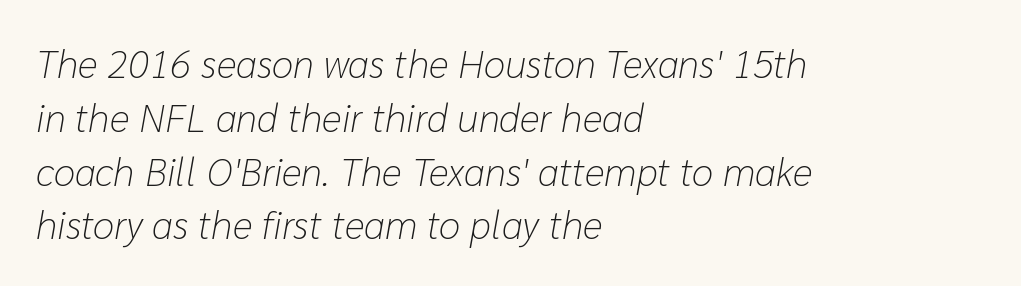
Q: Is the text bold? A: No.
Q: Is the text italic (slanted)? A: Yes, it leans right by about 10 degrees.
Q: Is the text underlined? A: No.
Q: How is the paragraph aligned? A: Left-aligned.
Q: Is the spacing between letters normal or unusually wide? A: Normal.
Q: Is the spacing between lines tight, normal or loose? A: Normal.
Q: Width (condensed, normal, or wide)? A: Normal.
Q: Stroke contrast? A: Low.
Q: x-height? A: Medium.
Q: Monospaced? A: No.
